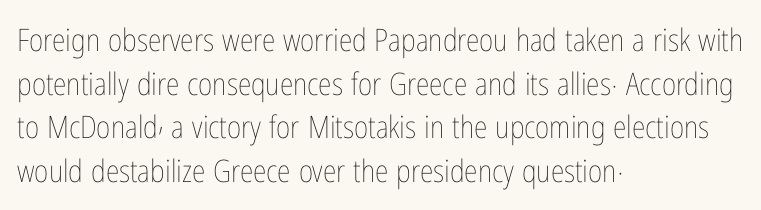
{"italic": "no", "bold": "no", "weight": "thin", "width": "condensed", "stroke_contrast": "low", "x_height": "medium", "monospaced": "no", "underline": "no", "align": "left", "line_spacing": "normal", "line_spacing_ratio": 1.41, "letter_spacing": "normal", "letter_spacing_em": 0.0, "glyph_px": 31}
